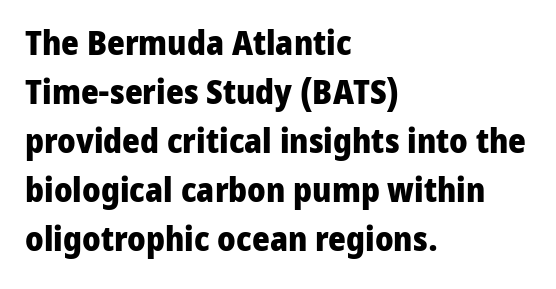
Q: Is the text bold? A: Yes.
Q: Is the text italic (slanted)? A: No, it is upright.
Q: Is the typeface a serif or a sans-serif typeface? A: Sans-serif.
Q: Is the text underlined? A: No.
Q: How is the paragraph aligned? A: Left-aligned.
Q: Is the spacing between letters normal or unusually wide? A: Normal.
Q: Is the spacing between lines tight, normal or loose? A: Normal.
Q: Width (condensed, normal, or wide)? A: Normal.
Q: Stroke contrast? A: Low.
Q: x-height? A: Medium.
Q: Monospaced? A: No.
